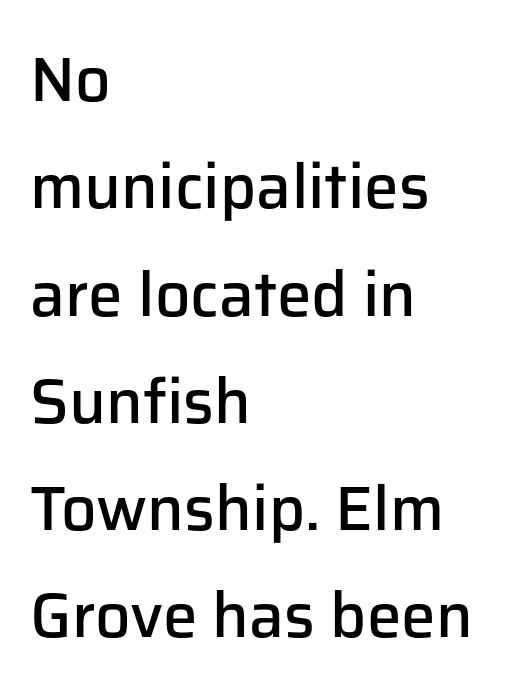
Q: Is the text bold? A: Semi-bold.
Q: Is the text italic (slanted)? A: No, it is upright.
Q: Is the typeface a serif or a sans-serif typeface? A: Sans-serif.
Q: Is the text underlined? A: No.
Q: How is the paragraph aligned? A: Left-aligned.
Q: Is the spacing between letters normal or unusually wide? A: Normal.
Q: Width (condensed, normal, or wide)? A: Normal.
Q: Stroke contrast? A: Low.
Q: x-height? A: Medium.
Q: Monospaced? A: No.
